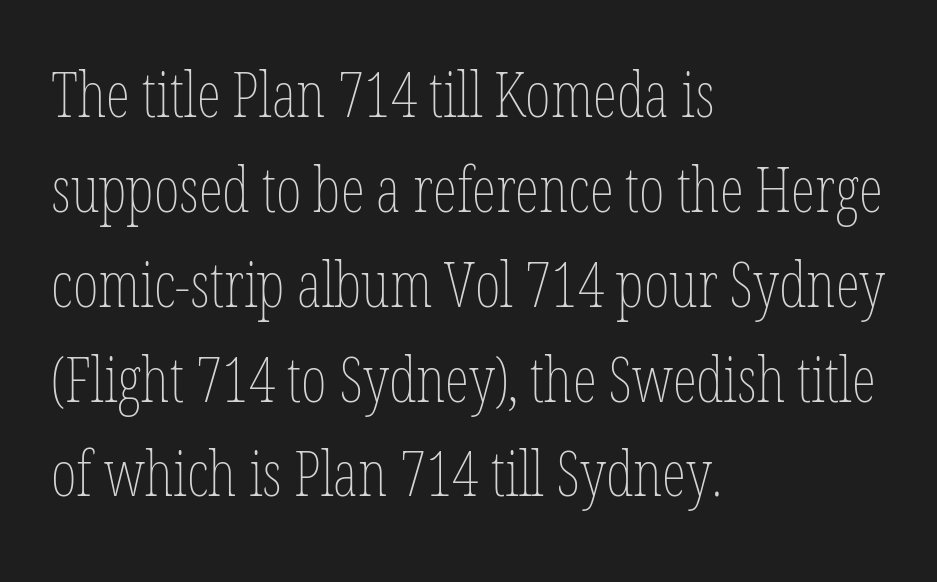
The ragged edge is on the right, which tells us the setting is flush left. Here the glyphs are tracked normally, forming tight word shapes. Underline: absent. The leading is moderate, giving the passage an even texture. The strokes carry an ordinary text weight at most.
